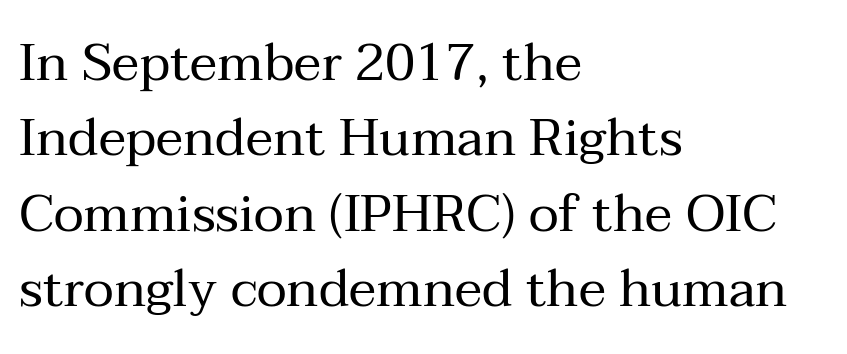
Honestly, the letter spacing is just normal — you wouldn't notice it. Vertical strokes here are truly vertical. The passage is arranged the way most books set body copy — flush left. Check under the words: just untouched page. Baseline-to-baseline distance is the conventional proportion of letter height. Font category for this specimen: serif.
